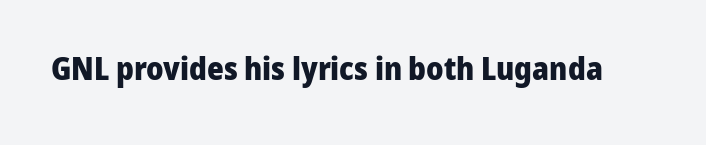
Every character sits straight up, as roman type does. Compared with typical body copy, the letter spacing here is the same. Lines of text with bare space underneath. What kind of face is this? One without serifs — a sans. Note the varied advance widths — an 'i' is clearly narrower than an 'm'.
